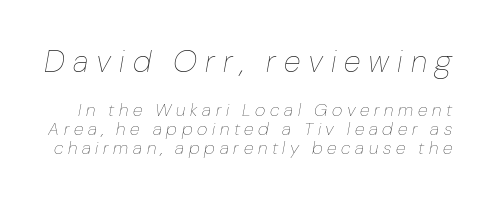
Q: Is the text bold? A: No.
Q: Is the text italic (slanted)? A: Yes, it leans right by about 10 degrees.
Q: Is the text underlined? A: No.
Q: Is the spacing between letters normal or unusually wide? A: Unusually wide.
Q: Is the spacing between lines tight, normal or loose? A: Tight.
Q: Which block of text is set in a larger size, the first (top) or the second (bottom)? A: The first (top) one.
Q: Width (condensed, normal, or wide)? A: Normal.
Q: Stroke contrast? A: Low.
Q: x-height? A: Medium.
Q: Monospaced? A: No.
